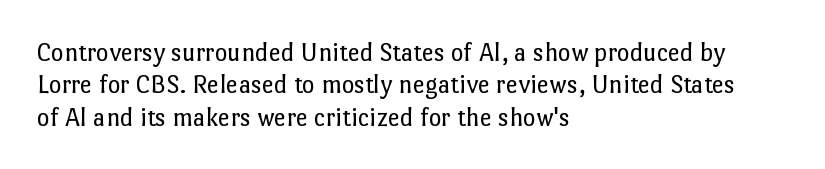
The image shows 27 px text type, upright; set left-aligned, line spacing 1.2x, normal letter spacing, not underlined.
